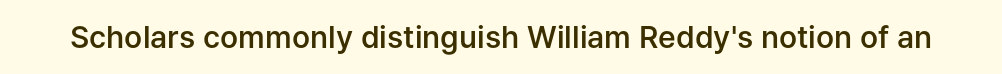
{"serif": "no", "italic": "no", "bold": "semi", "weight": "semibold", "width": "normal", "stroke_contrast": "low", "x_height": "medium", "monospaced": "no", "underline": "no", "letter_spacing": "normal", "letter_spacing_em": 0.0, "glyph_px": 30}
